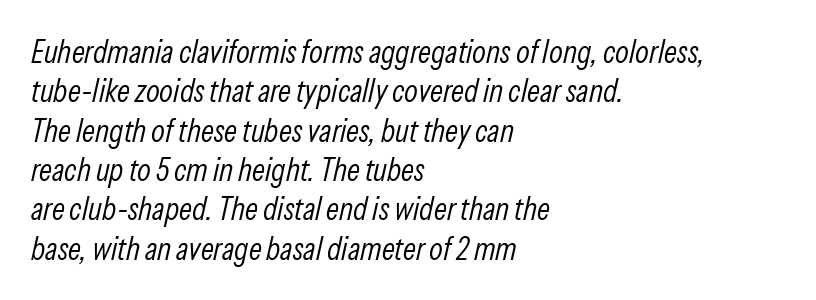
{"italic": "yes", "lean": "right", "slant_degrees": 13, "bold": "no", "weight": "light", "width": "condensed", "stroke_contrast": "low", "x_height": "medium", "monospaced": "no", "underline": "no", "align": "left", "line_spacing_ratio": 1.23, "letter_spacing": "normal", "letter_spacing_em": 0.0, "glyph_px": 32}
